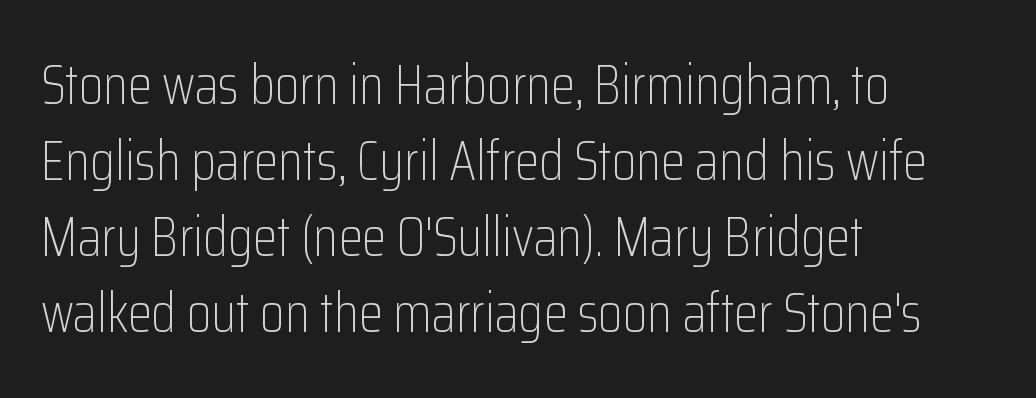
Tracking here is standard; glyphs follow each other at the usual distance. The space beneath each line is pristine and unruled. Quick note: not italic, upright. Stroke thickness stays within the range of a standard reading face or lighter. Line beginnings align vertically; line endings do not. Do the characters align in a grid? No, the font is proportional.
